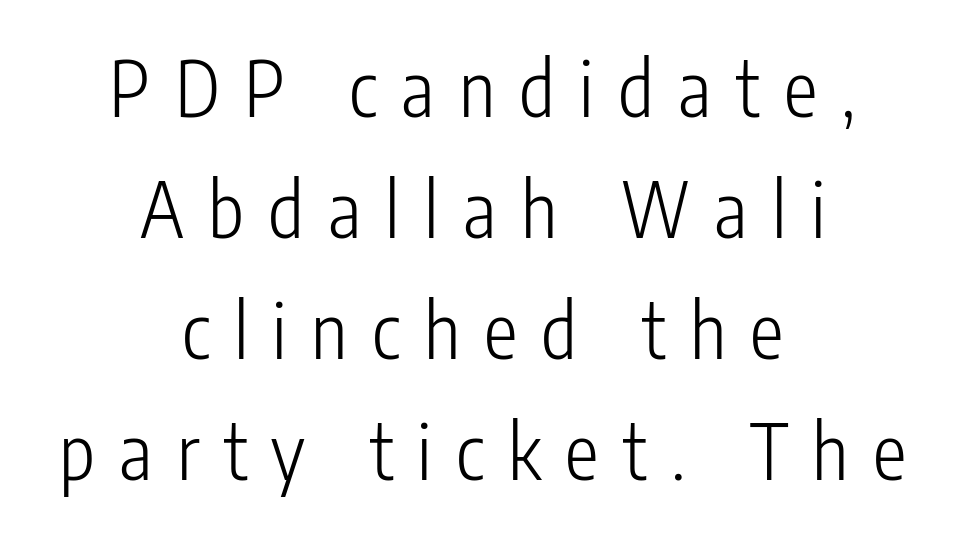
{"serif": "no", "italic": "no", "bold": "no", "weight": "light", "width": "condensed", "stroke_contrast": "low", "x_height": "medium", "monospaced": "no", "underline": "no", "align": "center", "line_spacing": "normal", "line_spacing_ratio": 1.59, "letter_spacing": "wide", "letter_spacing_em": 0.32, "glyph_px": 76}
